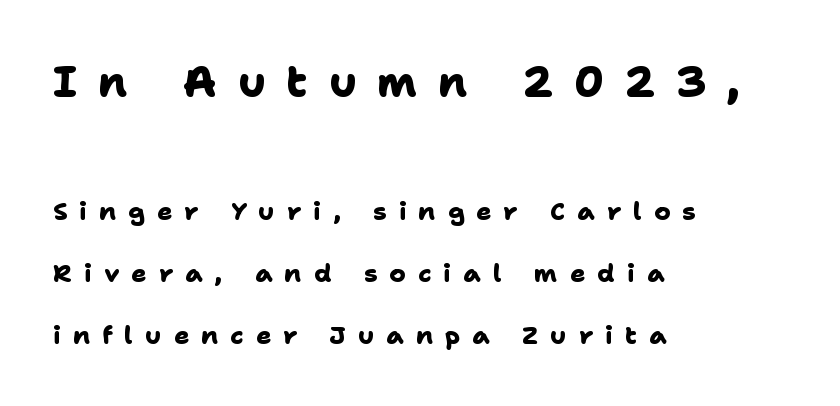
Q: Is the text bold? A: Yes.
Q: Is the typeface a serif or a sans-serif typeface? A: Sans-serif.
Q: Is the text underlined? A: No.
Q: How is the paragraph aligned? A: Left-aligned.
Q: Is the spacing between letters normal or unusually wide? A: Unusually wide.
Q: Is the spacing between lines tight, normal or loose? A: Loose.
Q: Which block of text is set in a larger size, the first (top) or the second (bottom)? A: The first (top) one.
Q: Width (condensed, normal, or wide)? A: Normal.
Q: Stroke contrast? A: Low.
Q: x-height? A: Medium.
Q: Monospaced? A: No.
